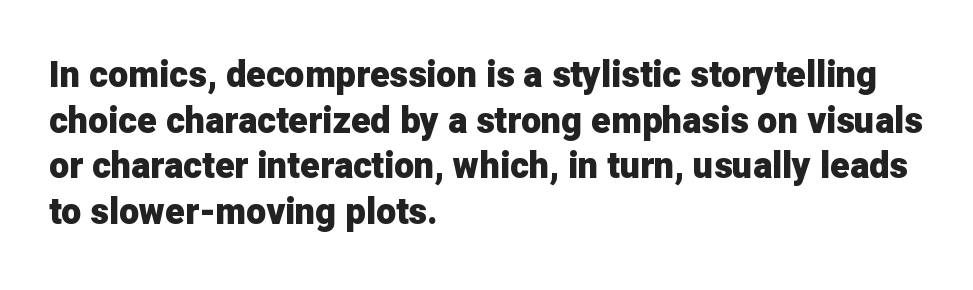
{"serif": "no", "italic": "no", "bold": "yes", "weight": "heavy", "width": "normal", "stroke_contrast": "low", "x_height": "medium", "monospaced": "no", "underline": "no", "align": "left", "line_spacing": "normal", "line_spacing_ratio": 1.27, "letter_spacing": "normal", "letter_spacing_em": 0.0, "glyph_px": 36}
